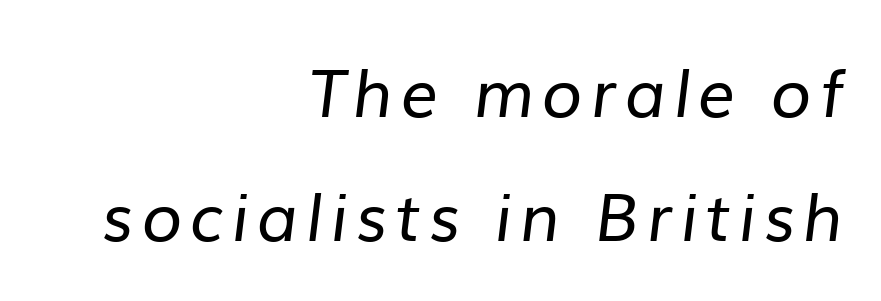
The image shows 66 px regular-weight sans-serif type; set right-aligned, line spacing 1.88x, not underlined; low stroke contrast and a medium x-height.
